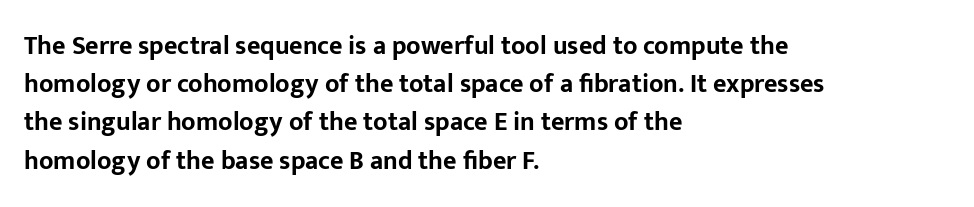
{"italic": "no", "bold": "yes", "underline": "no", "align": "left", "line_spacing": "normal", "line_spacing_ratio": 1.47, "letter_spacing": "normal", "letter_spacing_em": 0.0, "glyph_px": 26}
